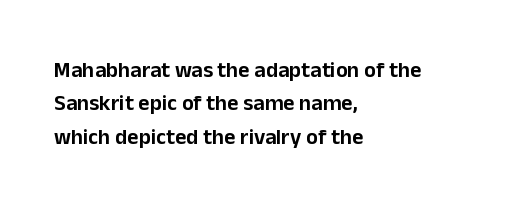
Q: Is the text italic (slanted)? A: No, it is upright.
Q: Is the text underlined? A: No.
Q: How is the paragraph aligned? A: Left-aligned.
Q: Is the spacing between letters normal or unusually wide? A: Normal.
Q: Is the spacing between lines tight, normal or loose? A: Normal.
